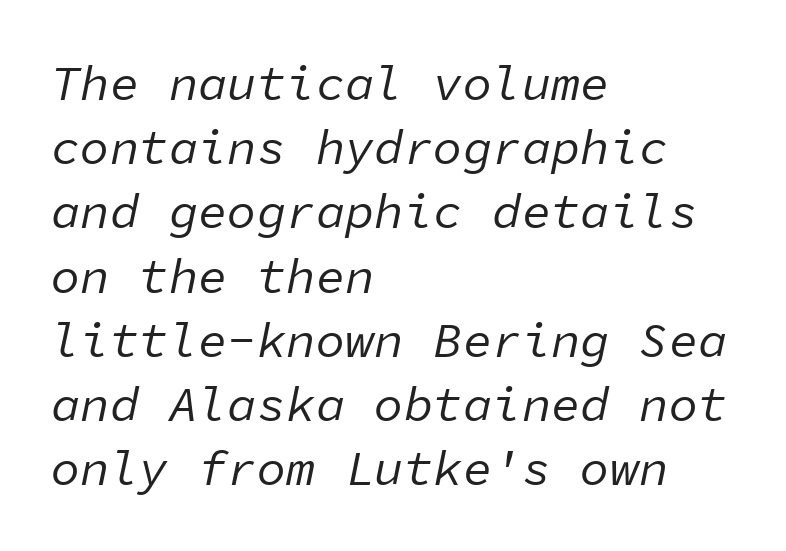
Q: Is the text bold? A: No.
Q: Is the text italic (slanted)? A: Yes, it leans right by about 11 degrees.
Q: Is the text underlined? A: No.
Q: How is the paragraph aligned? A: Left-aligned.
Q: Is the spacing between letters normal or unusually wide? A: Normal.
Q: Is the spacing between lines tight, normal or loose? A: Normal.
Q: Width (condensed, normal, or wide)? A: Normal.
Q: Stroke contrast? A: Low.
Q: x-height? A: Medium.
Q: Monospaced? A: Yes.
